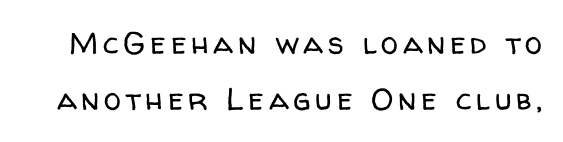
{"serif": "no", "italic": "no", "bold": "no", "weight": "regular", "width": "normal", "stroke_contrast": "low", "x_height": "medium", "monospaced": "no", "underline": "no", "line_spacing_ratio": 1.81, "glyph_px": 31}
